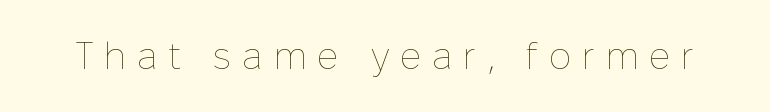
{"italic": "no", "bold": "no", "weight": "thin", "width": "normal", "stroke_contrast": "low", "x_height": "medium", "monospaced": "no", "underline": "no", "letter_spacing": "wide", "letter_spacing_em": 0.29, "glyph_px": 37}
